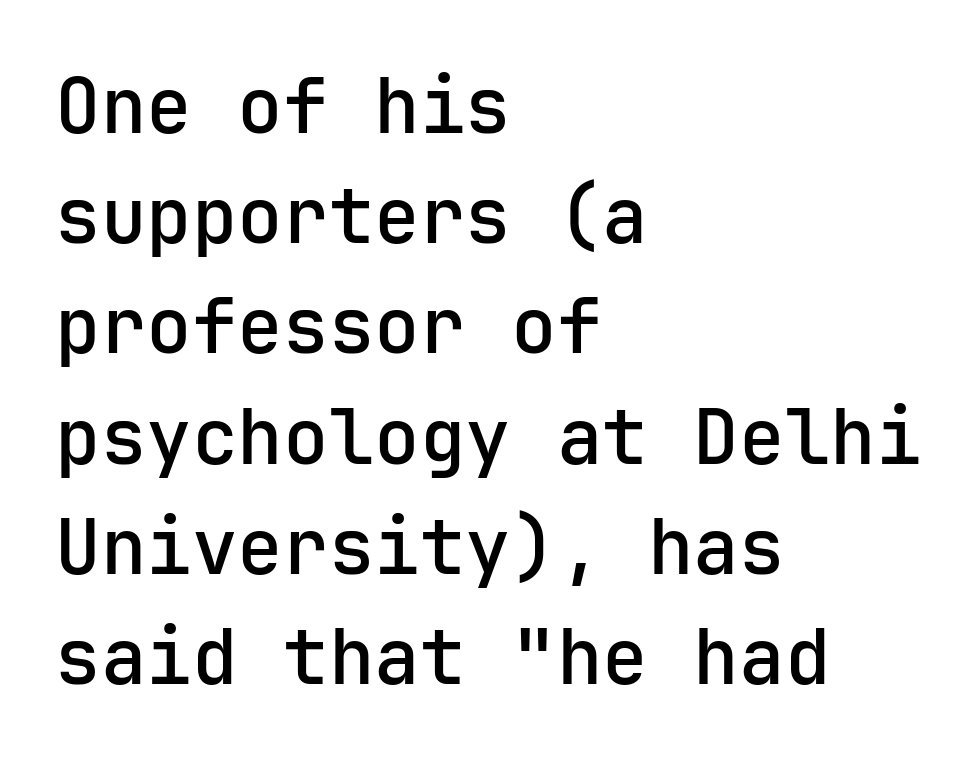
Q: Is the text bold? A: Semi-bold.
Q: Is the text italic (slanted)? A: No, it is upright.
Q: Is the typeface a serif or a sans-serif typeface? A: Sans-serif.
Q: Is the text underlined? A: No.
Q: How is the paragraph aligned? A: Left-aligned.
Q: Is the spacing between letters normal or unusually wide? A: Normal.
Q: Is the spacing between lines tight, normal or loose? A: Normal.
Q: Width (condensed, normal, or wide)? A: Normal.
Q: Stroke contrast? A: Low.
Q: x-height? A: Medium.
